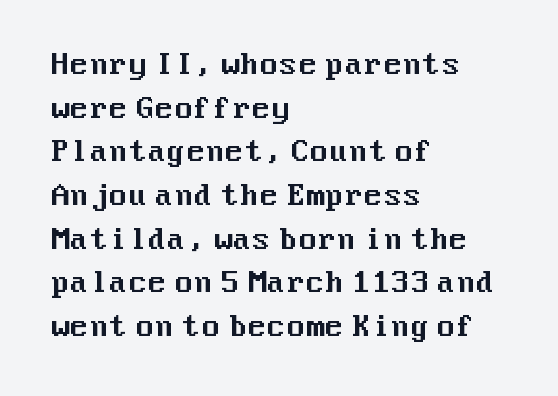
{"serif": "no", "italic": "no", "width": "normal", "stroke_contrast": "medium", "x_height": "medium", "underline": "no", "align": "left", "line_spacing": "normal", "line_spacing_ratio": 1.56, "letter_spacing": "normal", "letter_spacing_em": 0.0, "glyph_px": 28}
